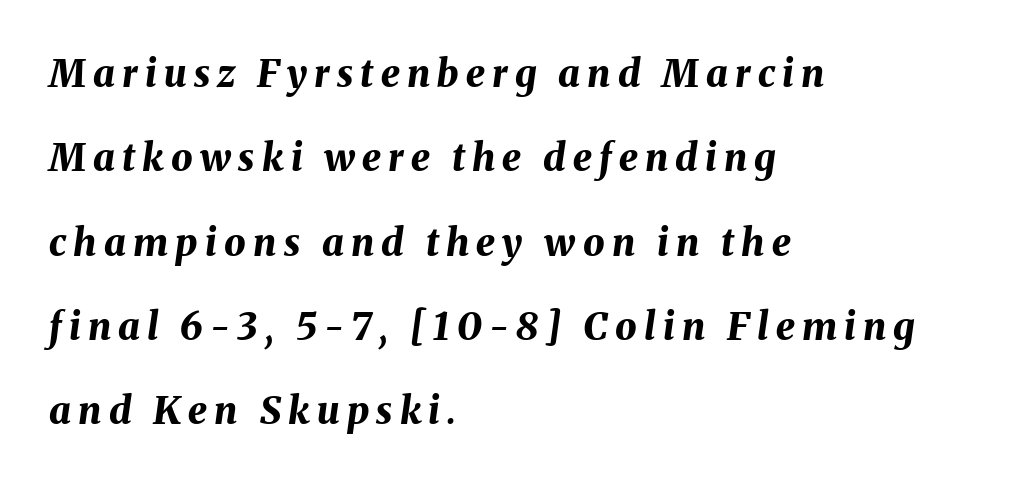
Q: Is the text bold? A: Yes.
Q: Is the text italic (slanted)? A: Yes, it leans right by about 8 degrees.
Q: Is the text underlined? A: No.
Q: How is the paragraph aligned? A: Left-aligned.
Q: Is the spacing between lines tight, normal or loose? A: Loose.
Q: Width (condensed, normal, or wide)? A: Normal.
Q: Stroke contrast? A: Medium.
Q: x-height? A: Medium.
Q: Monospaced? A: No.
